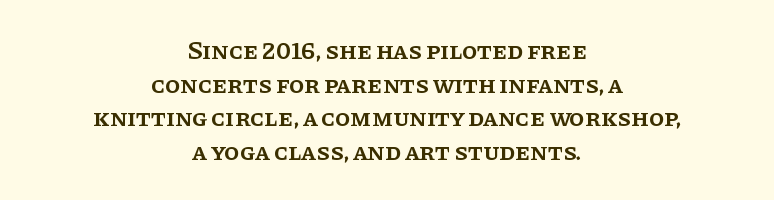
{"italic": "no", "bold": "semi", "underline": "no", "align": "center", "line_spacing": "normal", "line_spacing_ratio": 1.35, "letter_spacing": "normal", "letter_spacing_em": 0.0, "glyph_px": 25}
